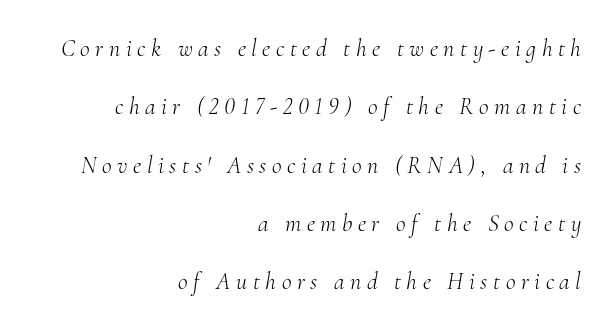
Q: Is the text bold? A: No.
Q: Is the text italic (slanted)? A: Yes, it leans right by about 10 degrees.
Q: Is the text underlined? A: No.
Q: How is the paragraph aligned? A: Right-aligned.
Q: Is the spacing between letters normal or unusually wide? A: Unusually wide.
Q: Is the spacing between lines tight, normal or loose? A: Loose.
